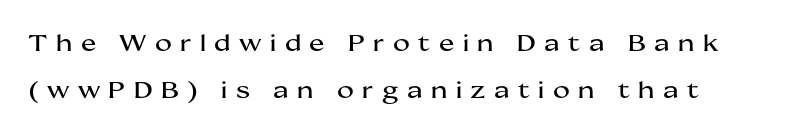
Q: Is the text italic (slanted)? A: No, it is upright.
Q: Is the text underlined? A: No.
Q: Is the spacing between letters normal or unusually wide? A: Unusually wide.
Q: Is the spacing between lines tight, normal or loose? A: Loose.
